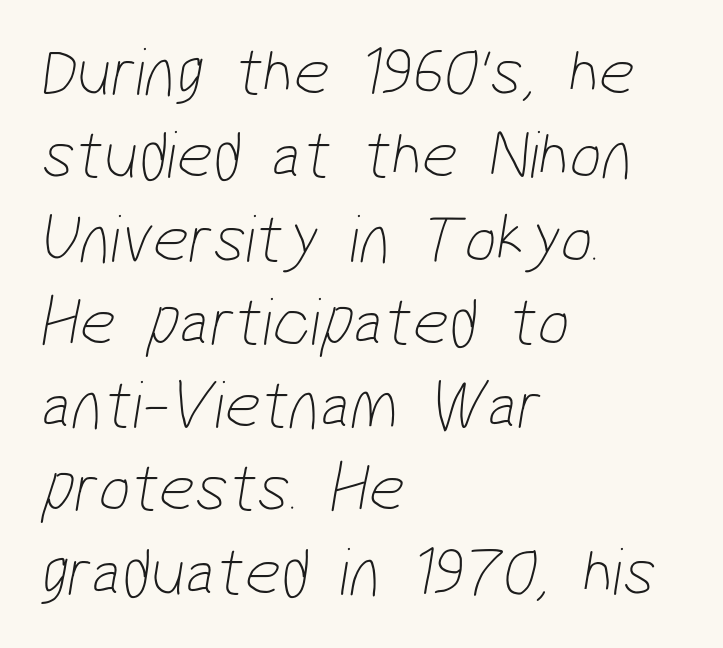
The image shows 70 px thin, condensed sans-serif type; set left-aligned, line spacing 1.19x, normal letter spacing, not underlined; low stroke contrast and a medium x-height.
